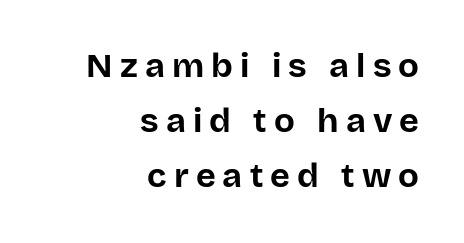
Q: Is the text bold? A: Yes.
Q: Is the text italic (slanted)? A: No, it is upright.
Q: Is the typeface a serif or a sans-serif typeface? A: Sans-serif.
Q: Is the text underlined? A: No.
Q: How is the paragraph aligned? A: Right-aligned.
Q: Is the spacing between letters normal or unusually wide? A: Unusually wide.
Q: Is the spacing between lines tight, normal or loose? A: Normal.
Q: Width (condensed, normal, or wide)? A: Normal.
Q: Stroke contrast? A: Low.
Q: x-height? A: Large.
Q: Monospaced? A: No.
